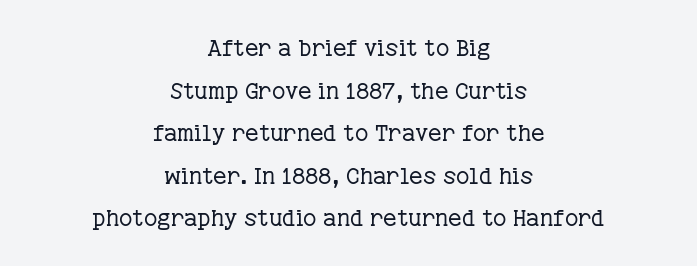
The image shows 23 px text type, upright; set centered, line spacing 1.85x, normal letter spacing, not underlined.
